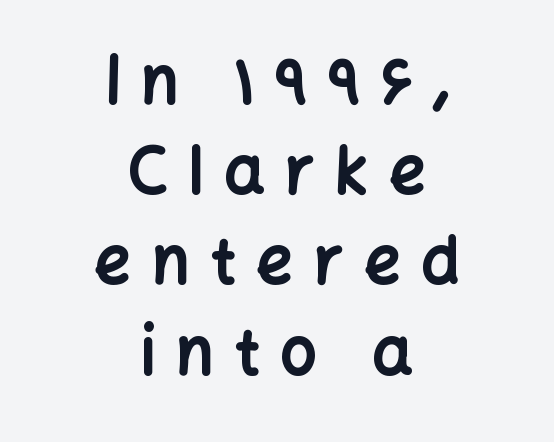
{"serif": "no", "italic": "no", "bold": "yes", "weight": "bold", "width": "normal", "stroke_contrast": "low", "x_height": "medium", "monospaced": "no", "underline": "no", "align": "center", "line_spacing": "normal", "line_spacing_ratio": 1.41, "letter_spacing": "wide", "letter_spacing_em": 0.32, "glyph_px": 64}
